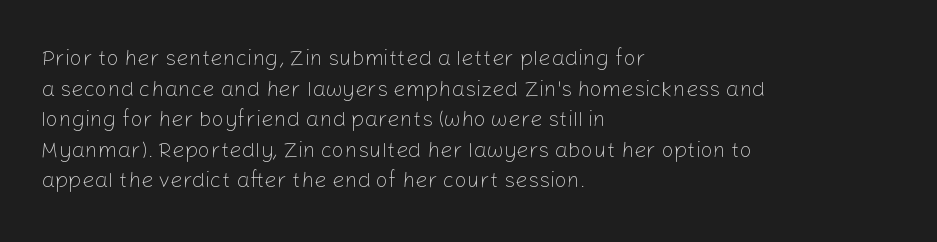
{"italic": "no", "bold": "no", "underline": "no", "align": "left", "line_spacing": "normal", "line_spacing_ratio": 1.39, "letter_spacing": "normal", "letter_spacing_em": 0.0, "glyph_px": 22}
